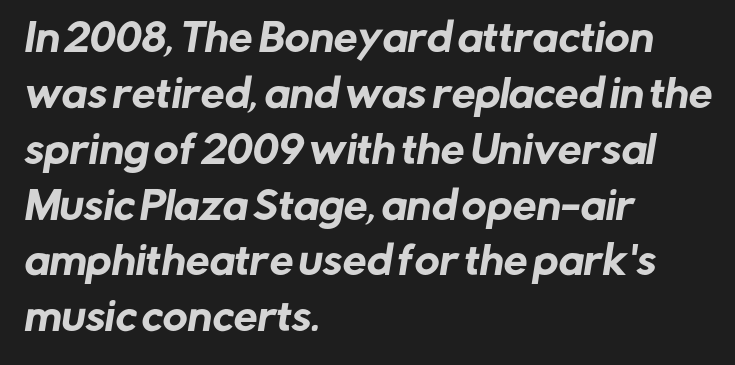
Q: Is the typeface a serif or a sans-serif typeface? A: Sans-serif.
Q: Is the text underlined? A: No.
Q: How is the paragraph aligned? A: Left-aligned.
Q: Is the spacing between letters normal or unusually wide? A: Normal.
Q: Is the spacing between lines tight, normal or loose? A: Normal.
Q: Width (condensed, normal, or wide)? A: Normal.
Q: Stroke contrast? A: Low.
Q: x-height? A: Medium.
Q: Monospaced? A: No.
